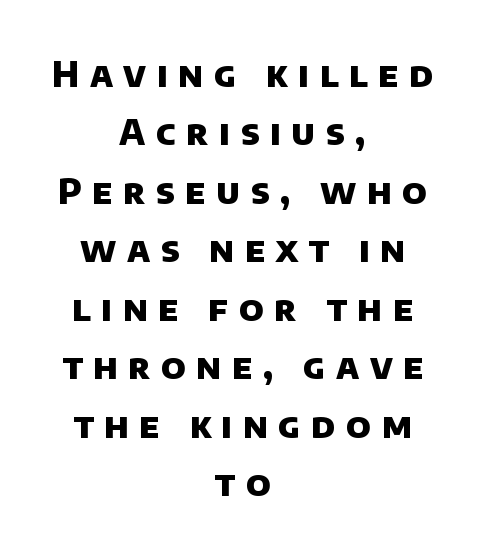
This sample has the flowing, uneven cadence of proportional lettering. Summary of weight: heavy, a full bold. Tracking here is generous; glyphs stand well apart from one another. Serifs: no, the terminals of the letterforms are clean. Glance below the letters and you will spot only blank space. The vertical gap from one line to the next is medium.
